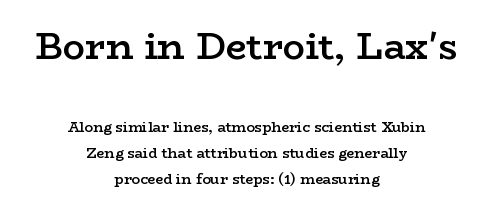
The image shows 37 px semibold, wide serif type, upright; set centered, line spacing 1.87x, normal letter spacing, not underlined; the first (top) block is 2.64x larger; low stroke contrast and a medium x-height.
